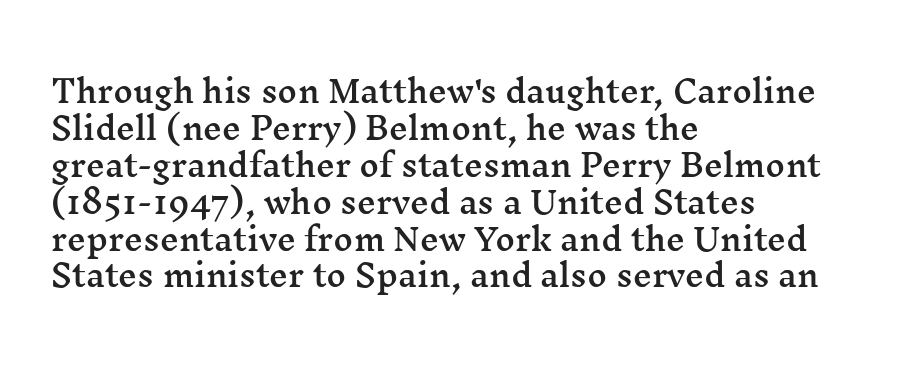
The space directly below the letters is spotless. You could not count columns in this text — the font is proportionally spaced. Unlike italic type, these characters show no tilt at all. The font family rendered here belongs to the serif group. Honestly, the letter spacing is just normal — you wouldn't notice it.
